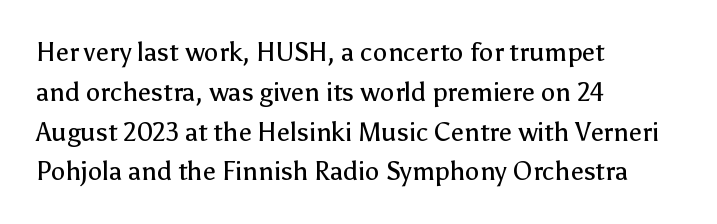
Q: Is the text bold? A: No.
Q: Is the text italic (slanted)? A: No, it is upright.
Q: Is the text underlined? A: No.
Q: How is the paragraph aligned? A: Left-aligned.
Q: Is the spacing between letters normal or unusually wide? A: Normal.
Q: Is the spacing between lines tight, normal or loose? A: Normal.
